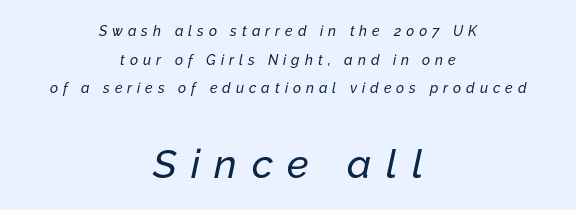
The image shows 40 px text type, italic (leaning right); set centered, loose line spacing (2.04x), unusually wide letter spacing (+0.36 em), not underlined; the second (bottom) block is 2.86x larger; low stroke contrast and a medium x-height.
